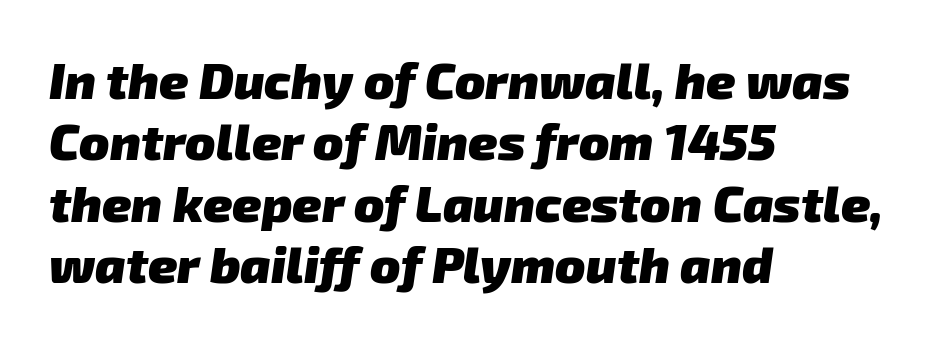
The image shows 50 px heavy sans-serif type; set left-aligned, line spacing 1.23x, normal letter spacing, not underlined; low stroke contrast and a medium x-height.
